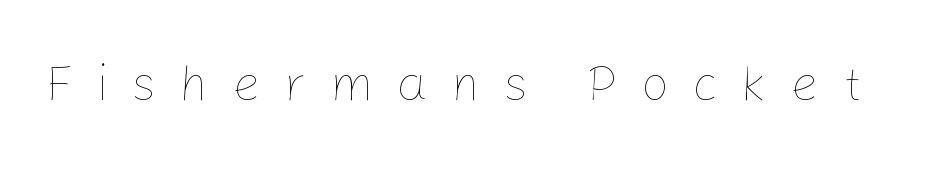
Each letter keeps its own natural width here, so spacing adapts to shape. Spacing between characters has been opened up far beyond the box default. The weight would be labelled regular, book, light, or lighter still. The letters stand straight up with perfectly vertical stems. This rendering features lettering with no underline.
